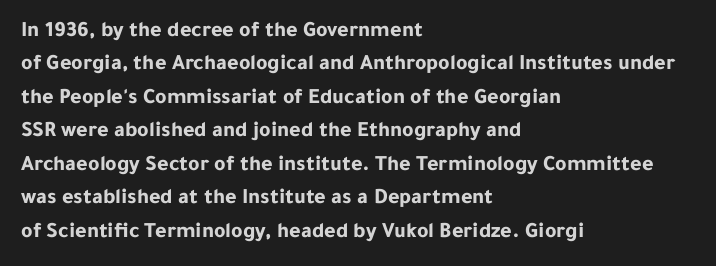
Q: Is the text bold? A: Yes.
Q: Is the text italic (slanted)? A: No, it is upright.
Q: Is the text underlined? A: No.
Q: How is the paragraph aligned? A: Left-aligned.
Q: Is the spacing between letters normal or unusually wide? A: Normal.
Q: Is the spacing between lines tight, normal or loose? A: Normal.
